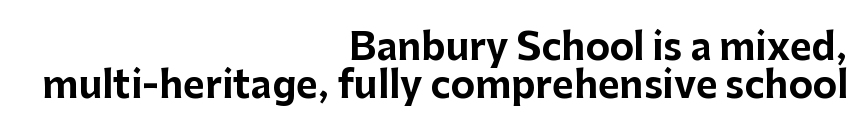
Q: Is the text bold? A: Yes.
Q: Is the text italic (slanted)? A: No, it is upright.
Q: Is the typeface a serif or a sans-serif typeface? A: Sans-serif.
Q: Is the text underlined? A: No.
Q: How is the paragraph aligned? A: Right-aligned.
Q: Is the spacing between letters normal or unusually wide? A: Normal.
Q: Is the spacing between lines tight, normal or loose? A: Tight.
Q: Width (condensed, normal, or wide)? A: Normal.
Q: Stroke contrast? A: Low.
Q: x-height? A: Medium.
Q: Monospaced? A: No.
